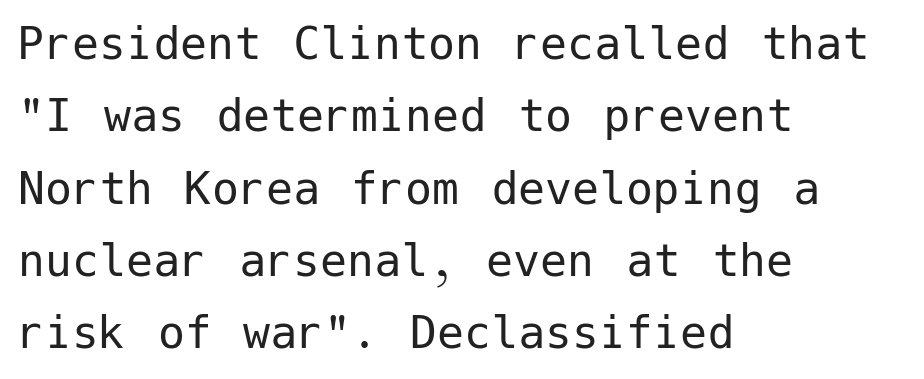
Q: Is the text bold? A: No.
Q: Is the text italic (slanted)? A: No, it is upright.
Q: Is the typeface a serif or a sans-serif typeface? A: Sans-serif.
Q: Is the text underlined? A: No.
Q: How is the paragraph aligned? A: Left-aligned.
Q: Is the spacing between letters normal or unusually wide? A: Normal.
Q: Is the spacing between lines tight, normal or loose? A: Normal.
Q: Width (condensed, normal, or wide)? A: Normal.
Q: Stroke contrast? A: Low.
Q: x-height? A: Medium.
